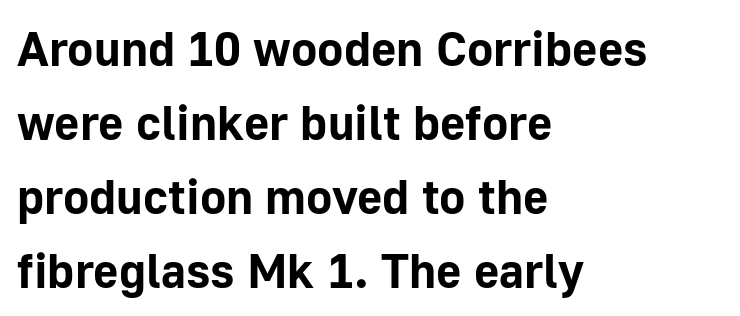
The rag falls on the right side of this text block. In terms of letterspacing, this is plain default setting. A clean baseline with only descenders dipping below it. Posture: straight, roman, zero tilt.
